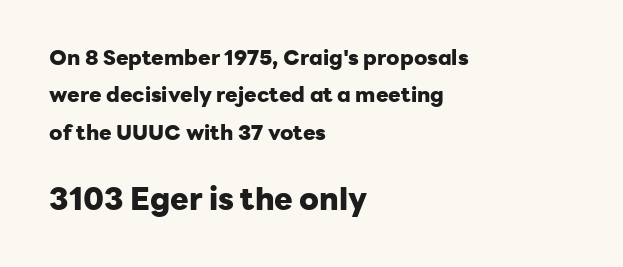
Style check: upright. The emphasis by scale lands on block number two, below. Tracking here is standard; glyphs follow each other at the usual distance. Typesetter's note: full bold, strokes at maximum text heaviness. Each line starts at the same left margin while the right side varies.
